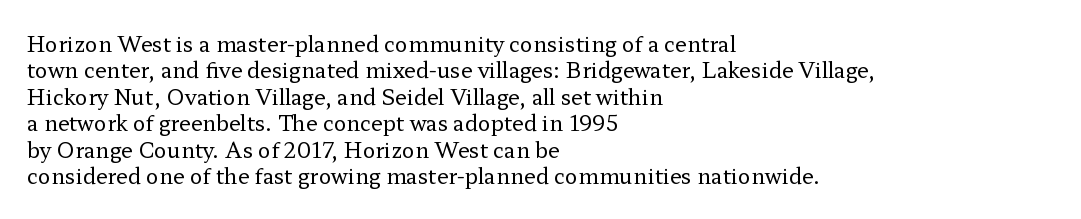
The rendering uses a moderate line-height, typical for paragraphs. Only glyphs here, with clear space below each row. The passage is arranged the way most books set body copy — flush left. Spacing between characters is what you'd get straight out of the box.
